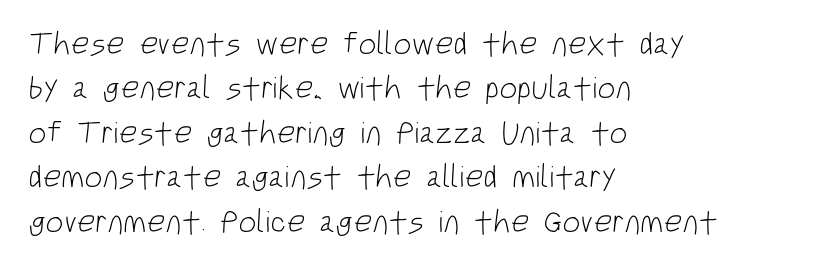
Q: Is the text bold? A: No.
Q: Is the typeface a serif or a sans-serif typeface? A: Sans-serif.
Q: Is the text underlined? A: No.
Q: How is the paragraph aligned? A: Left-aligned.
Q: Is the spacing between letters normal or unusually wide? A: Normal.
Q: Is the spacing between lines tight, normal or loose? A: Normal.
Q: Width (condensed, normal, or wide)? A: Condensed.
Q: Stroke contrast? A: Low.
Q: x-height? A: Large.
Q: Monospaced? A: No.
